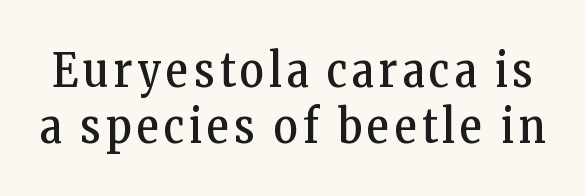
Every stem runs plumb, perpendicular to the baseline. Plain, unruled lines of type. No chunkiness to these letters — they're not bold. Serif or sans? Serif — the stroke terminals have little feet.
